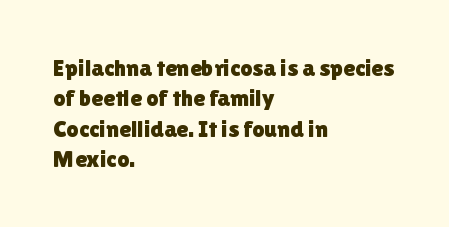
Unmarked baselines from the first word to the last. Short and long lines alike share a common starting point at left. The horizontal fit of the characters is conventional and even. Leading matches the norm, producing a regular column. In terms of posture, this sample is upright.
